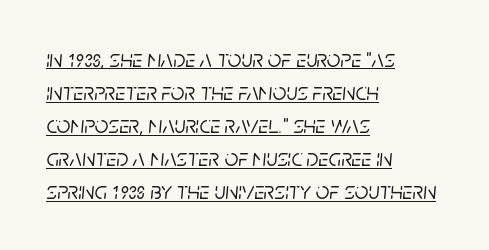
Nobody touched the tracking dial on this one. If you drew a line through each stem, it would be angled. Line beginnings align vertically; line endings do not. In designer terms, the underline attribute is active on this setting. The leading is moderate, giving the passage an even texture.
